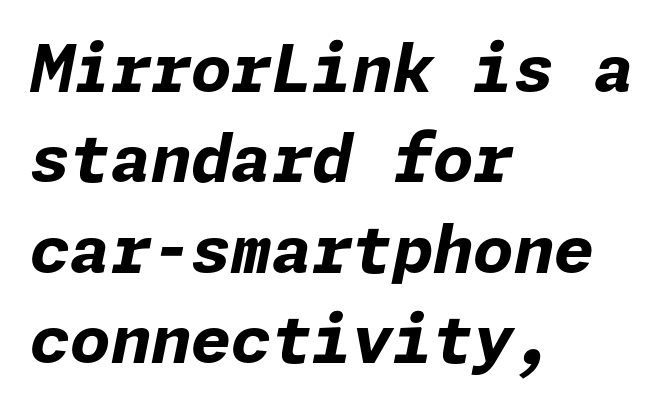
Q: Is the text bold? A: Yes.
Q: Is the text italic (slanted)? A: Yes, it leans right by about 11 degrees.
Q: Is the text underlined? A: No.
Q: How is the paragraph aligned? A: Left-aligned.
Q: Is the spacing between letters normal or unusually wide? A: Normal.
Q: Is the spacing between lines tight, normal or loose? A: Normal.
Q: Width (condensed, normal, or wide)? A: Normal.
Q: Stroke contrast? A: Low.
Q: x-height? A: Medium.
